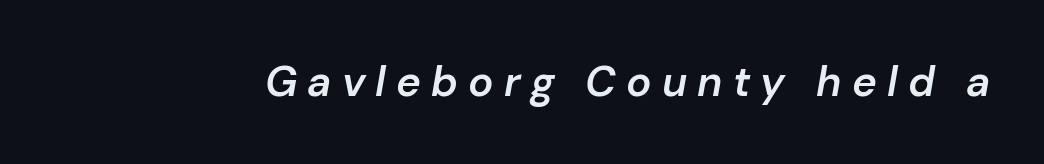
{"italic": "yes", "lean": "right", "slant_degrees": 10, "bold": "semi", "weight": "semibold", "width": "normal", "stroke_contrast": "low", "x_height": "medium", "monospaced": "no", "underline": "no", "letter_spacing": "wide", "letter_spacing_em": 0.24, "glyph_px": 42}
